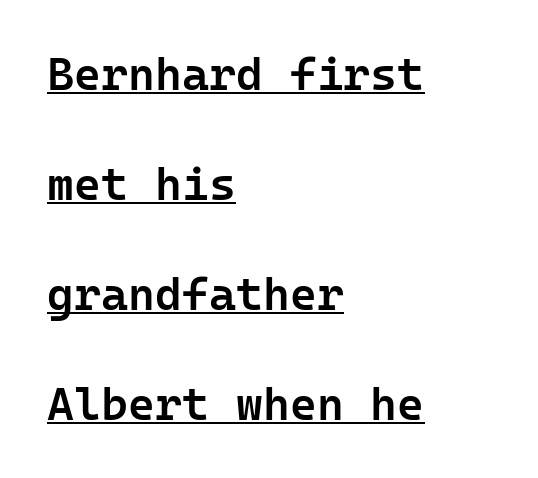
Line beginnings align vertically; line endings do not. Notice the wide empty band between every row — that's loose leading. Nothing unusual about the tracking: characters are spaced as the font intends. Letterform terminals end flat and unadorned throughout the passage.
